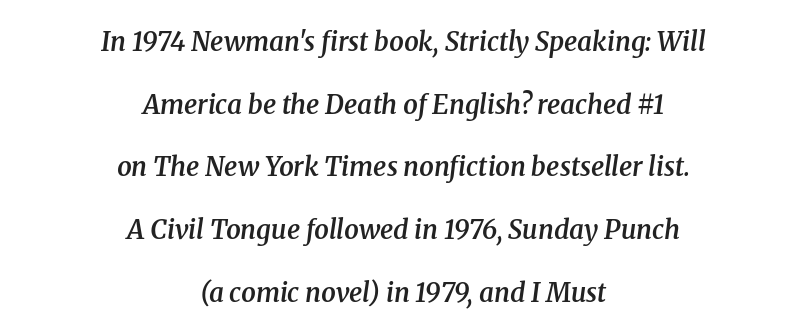
Is the letter spacing exaggerated? No — it looks like the ordinary default. Typeset on center — no edge is straight. Semibold letterforms, between regular and bold. When letters slant like this, we call the style italic.
